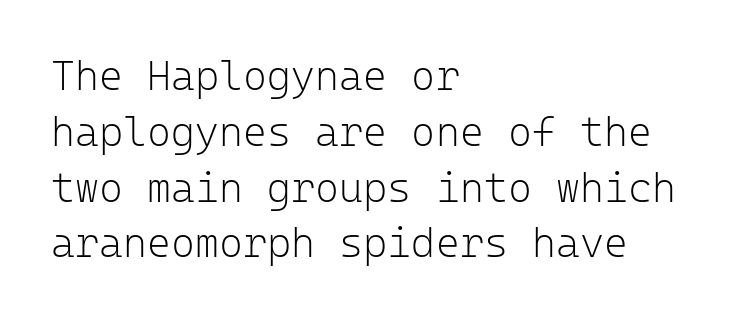
{"serif": "no", "italic": "no", "bold": "no", "weight": "light", "width": "normal", "stroke_contrast": "low", "x_height": "medium", "monospaced": "yes", "underline": "no", "align": "left", "line_spacing": "normal", "line_spacing_ratio": 1.36, "letter_spacing": "normal", "letter_spacing_em": 0.0, "glyph_px": 41}
